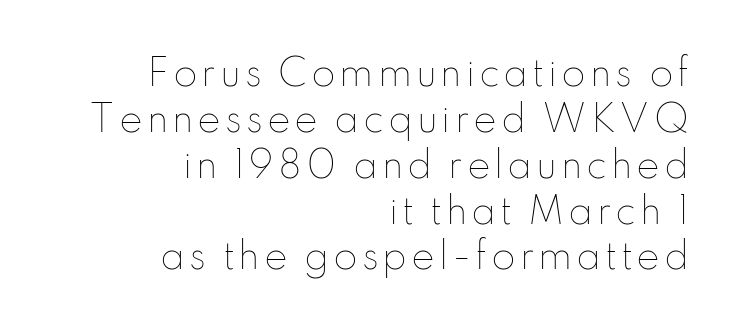
{"italic": "no", "bold": "no", "weight": "thin", "width": "normal", "stroke_contrast": "low", "x_height": "small", "monospaced": "no", "underline": "no", "align": "right", "line_spacing": "normal", "line_spacing_ratio": 1.31, "glyph_px": 35}
